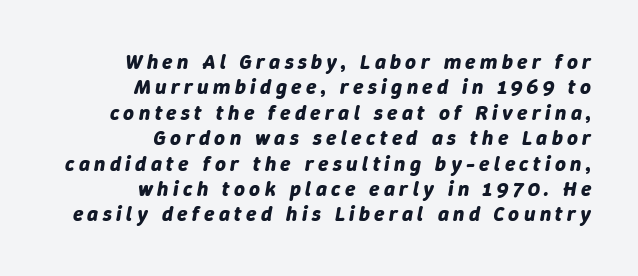
{"italic": "yes", "lean": "right", "slant_degrees": 9, "bold": "yes", "underline": "no", "align": "right", "line_spacing_ratio": 1.21, "letter_spacing": "wide", "letter_spacing_em": 0.21, "glyph_px": 21}
